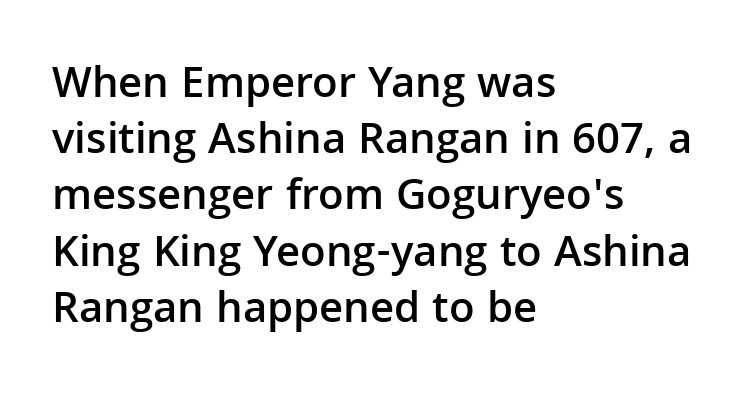
Here the glyphs are tracked normally, forming tight word shapes. The gap between lines stays unmarked. Every character sits straight up, as roman type does. Leftover space on each line is placed entirely after the last word.
